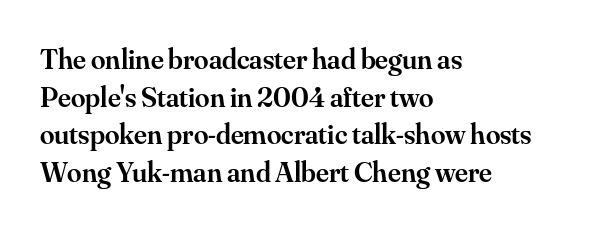
{"serif": "yes", "italic": "no", "bold": "semi", "weight": "semibold", "width": "normal", "stroke_contrast": "medium", "x_height": "small", "monospaced": "no", "underline": "no", "align": "left", "line_spacing": "normal", "line_spacing_ratio": 1.3, "letter_spacing": "normal", "letter_spacing_em": 0.0, "glyph_px": 29}
